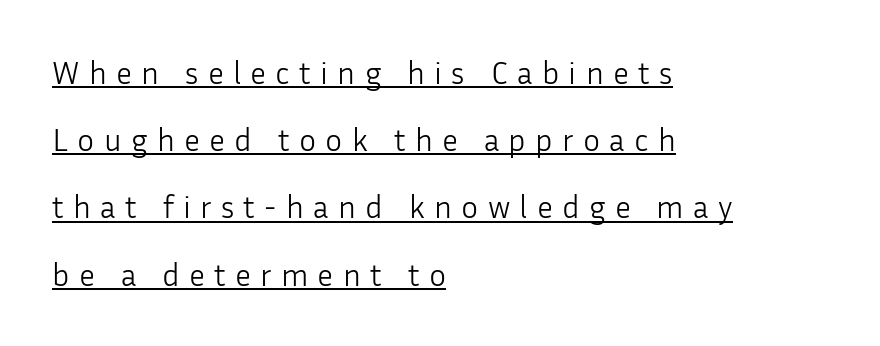
Notice the wide empty band between every row — that's loose leading. The face used here appears with an underline applied. The letters stand upright; this is a roman face. Observe the absence of serifs on each vertical stroke in this sample. The font sits on the lighter half of the weight spectrum, regular included. Display-style spreading of the glyphs; the letterfit is very open.
